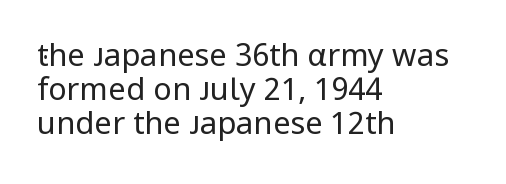
Q: Is the text bold? A: No.
Q: Is the text italic (slanted)? A: No, it is upright.
Q: Is the typeface a serif or a sans-serif typeface? A: Sans-serif.
Q: Is the text underlined? A: No.
Q: How is the paragraph aligned? A: Left-aligned.
Q: Is the spacing between letters normal or unusually wide? A: Normal.
Q: Is the spacing between lines tight, normal or loose? A: Tight.
Q: Width (condensed, normal, or wide)? A: Normal.
Q: Stroke contrast? A: Low.
Q: x-height? A: Medium.
Q: Monospaced? A: No.
